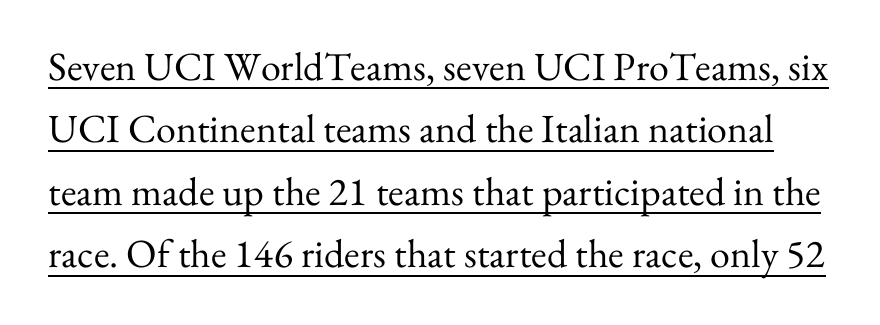
{"serif": "yes", "italic": "no", "bold": "no", "weight": "regular", "width": "normal", "stroke_contrast": "medium", "x_height": "small", "monospaced": "no", "underline": "yes", "line_spacing": "normal", "line_spacing_ratio": 1.56, "letter_spacing": "normal", "letter_spacing_em": 0.0, "glyph_px": 40}
